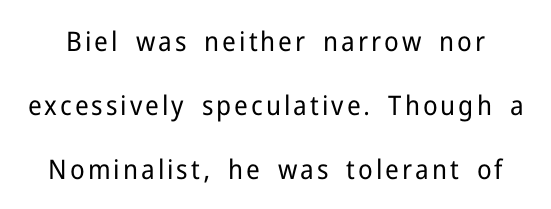
{"italic": "no", "bold": "no", "underline": "no", "line_spacing": "loose", "line_spacing_ratio": 2.37, "glyph_px": 27}
